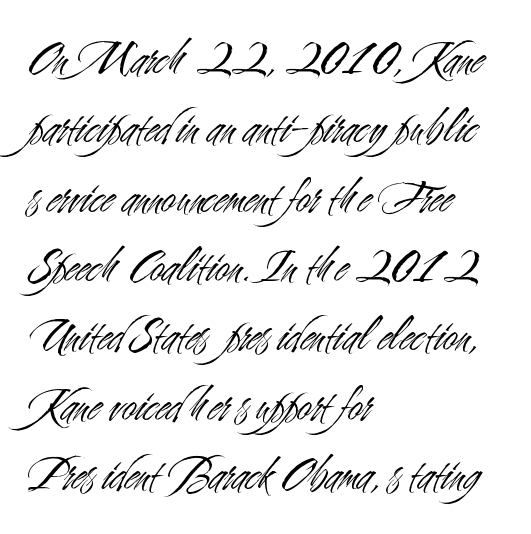
Do the characters align in a grid? No, the font is proportional. Tracking value appears to be zero — textbook default spacing. Is this a heavy cut? Hardly; it is regular or lighter. These lines are set flush left with a ragged right edge.
